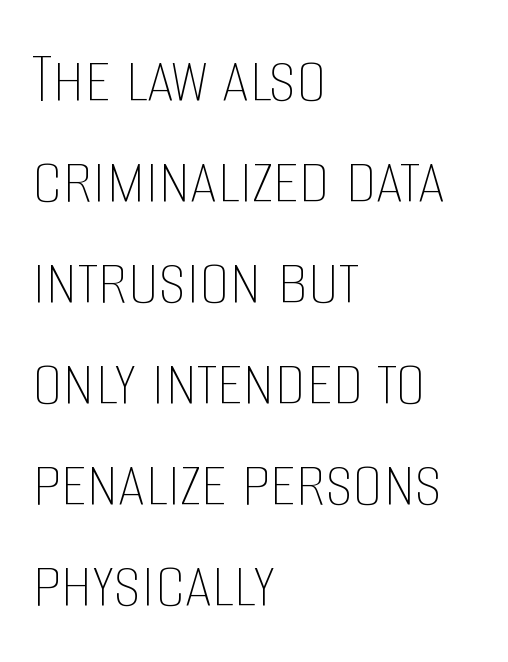
The text block is weighted toward the left margin, trailing off unevenly rightward. Posture: upright roman. Interline gaps are of average width in this sample. Note the varied advance widths — an 'i' is clearly narrower than an 'm'. Each stroke keeps to a modest, everyday thickness or less. There is no visible air inserted between adjacent glyphs.
